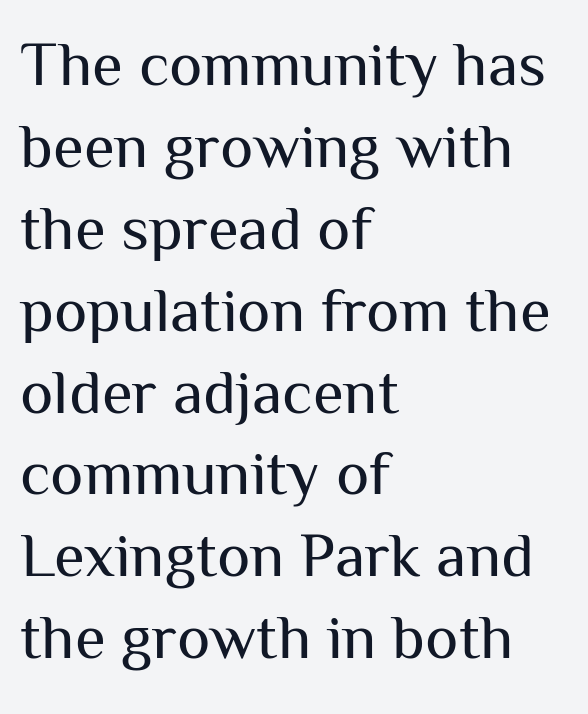
{"serif": "no", "italic": "no", "bold": "no", "weight": "regular", "width": "normal", "stroke_contrast": "medium", "x_height": "medium", "monospaced": "no", "underline": "no", "align": "left", "line_spacing": "normal", "line_spacing_ratio": 1.3, "letter_spacing": "normal", "letter_spacing_em": 0.0, "glyph_px": 63}
